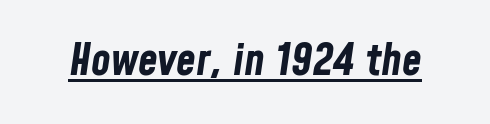
{"italic": "yes", "lean": "right", "slant_degrees": 8, "bold": "yes", "weight": "bold", "width": "condensed", "stroke_contrast": "low", "x_height": "medium", "monospaced": "no", "underline": "yes", "letter_spacing": "normal", "letter_spacing_em": 0.0, "glyph_px": 45}
